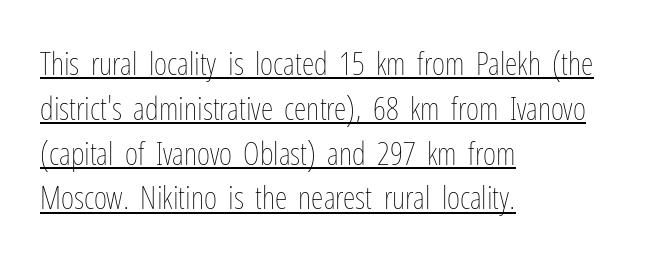
The image shows 32 px thin, condensed type, upright; set left-aligned, normal line spacing (1.4x), normal letter spacing, underlined; low stroke contrast and a medium x-height.
